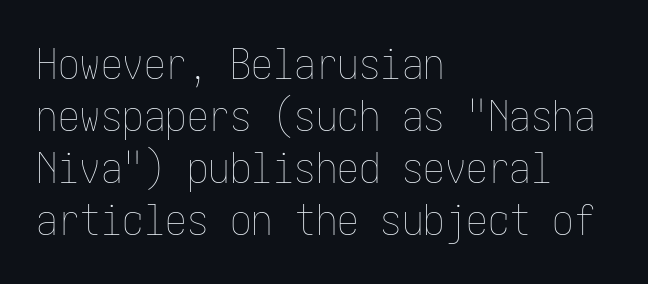
The image shows 43 px thin, condensed type, upright; set left-aligned, line spacing 1.21x, normal letter spacing, not underlined; low stroke contrast and a medium x-height.
